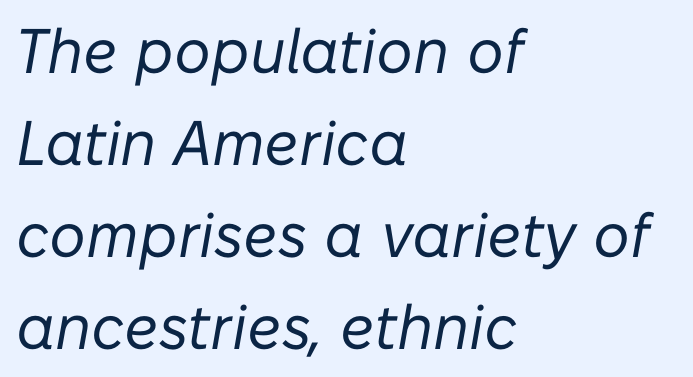
Casual observation: everything's shoved over to the left. Heft: none added — not bold. In terms of letterspacing, this is plain default setting. Each letter keeps its own natural width here, so spacing adapts to shape. Looking at the ascenders, they clearly lean. A bare baseline throughout the passage.
